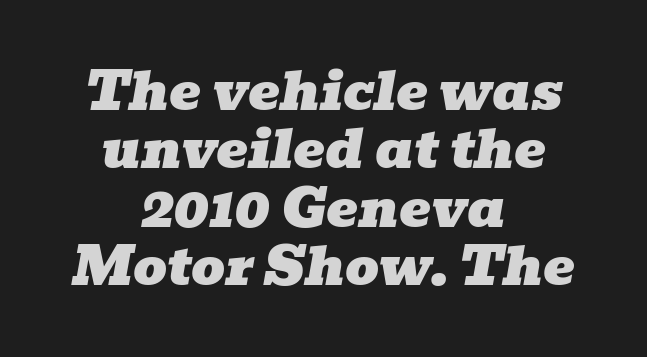
The image shows 53 px wide serif type, italic (leaning right); set centered, tight line spacing (1.1x), normal letter spacing, not underlined; low stroke contrast and a medium x-height.
